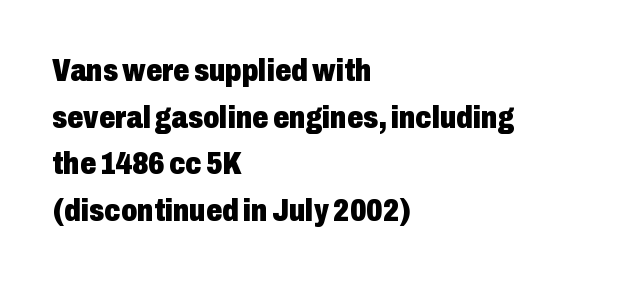
{"serif": "no", "italic": "no", "bold": "yes", "weight": "heavy", "width": "condensed", "stroke_contrast": "low", "x_height": "medium", "monospaced": "no", "underline": "no", "align": "left", "line_spacing": "normal", "line_spacing_ratio": 1.46, "letter_spacing": "normal", "letter_spacing_em": 0.0, "glyph_px": 32}
